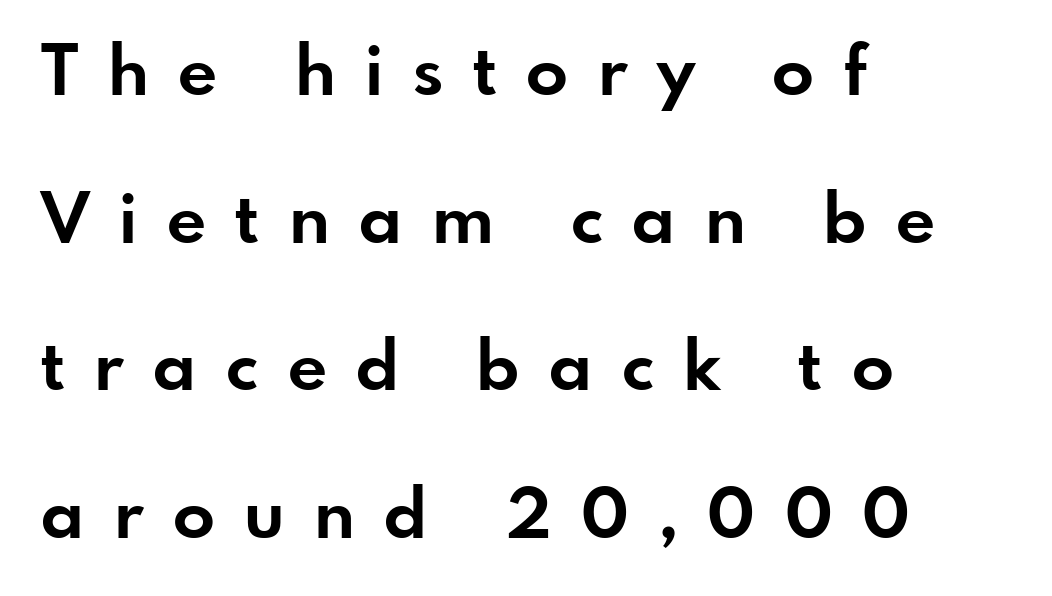
A typesetter would call this proportional, since set widths differ per character. Loosely led — the rows are spread out. Loose tracking; the words dissolve into strings of separated letters. The area under the type is left untouched.
